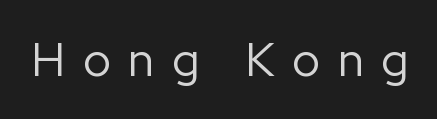
Serifs: no, the terminals of the letterforms are clean. How are the letters spaced? Widely, with obvious added tracking. A quiet, ordinary-to-light weight characterises the typeface. Decoration check: the copy has no underline. In terms of posture, this sample is upright. Looks like regular typesetting: each glyph gets only the width it needs.
